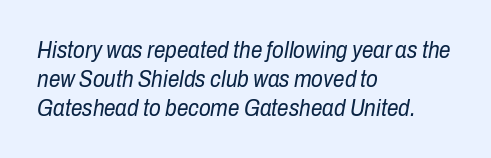
The image shows 23 px text type, italic (leaning right); set left-aligned, normal line spacing (1.26x), normal letter spacing, not underlined.
